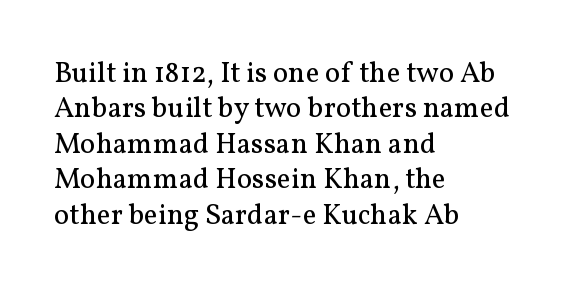
The image shows 29 px regular-weight serif type, upright; set left-aligned, line spacing 1.22x, normal letter spacing, not underlined; medium stroke contrast and a medium x-height.
